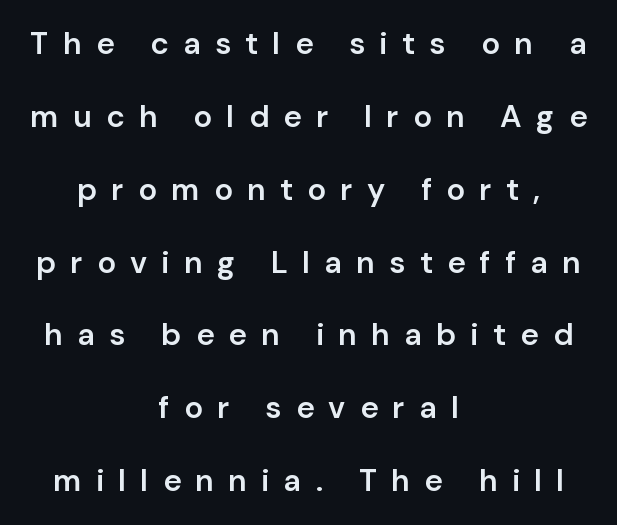
{"serif": "no", "italic": "no", "bold": "semi", "weight": "semibold", "width": "normal", "stroke_contrast": "low", "x_height": "medium", "monospaced": "no", "underline": "no", "align": "center", "line_spacing": "loose", "line_spacing_ratio": 2.35, "letter_spacing": "wide", "letter_spacing_em": 0.46, "glyph_px": 31}
